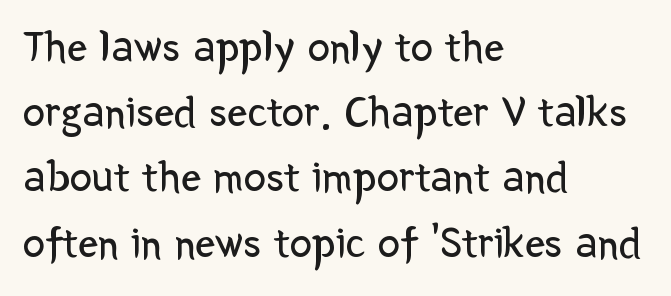
You could not count columns in this text — the font is proportionally spaced. Each letter's strokes conclude bluntly, with no projecting serifs. Posture: vertical. Left-aligned paragraph, ragged on the right. Descenders hang freely into open space. Spacing between characters is what you'd get straight out of the box.
